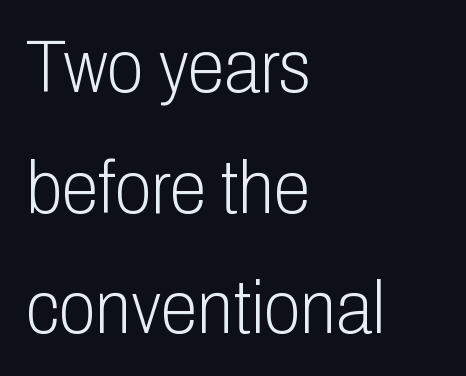
{"serif": "no", "italic": "no", "bold": "no", "weight": "light", "width": "condensed", "stroke_contrast": "low", "x_height": "medium", "monospaced": "no", "underline": "no", "align": "left", "line_spacing": "normal", "line_spacing_ratio": 1.61, "letter_spacing": "normal", "letter_spacing_em": 0.0, "glyph_px": 75}
